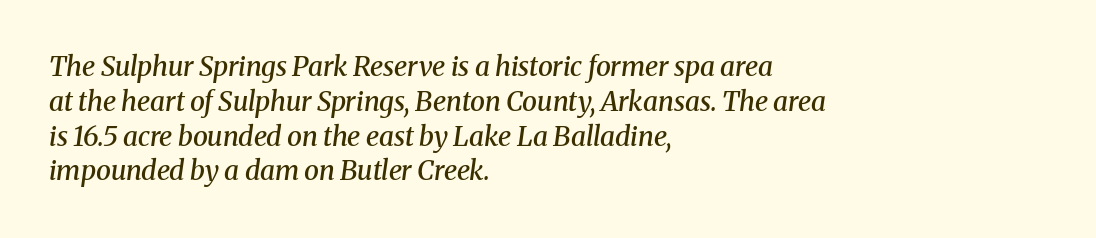
The rows are spaced the way most documents space them. Every letter is mildly thick-stroked: semibold rather than bold. Default kerning and tracking; the words read as compact shapes. Layout note: lines flush left.
